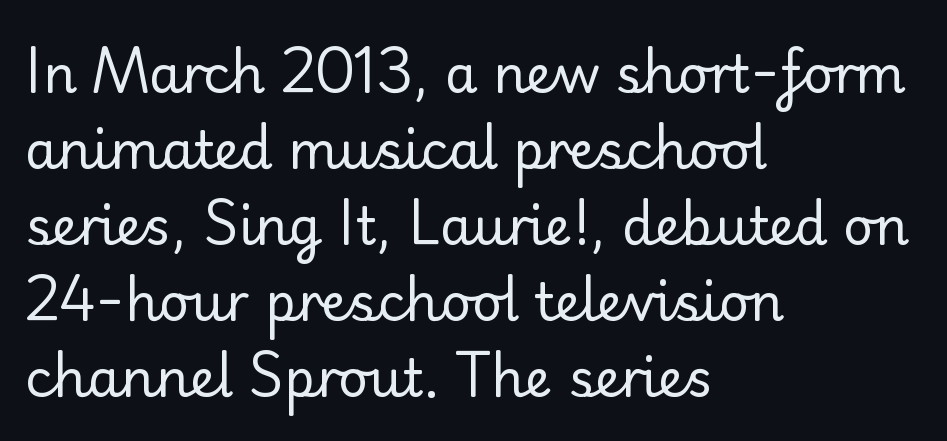
The image shows 52 px regular-weight sans-serif type, upright; set left-aligned, normal line spacing (1.46x), normal letter spacing, not underlined; low stroke contrast and a small x-height.
